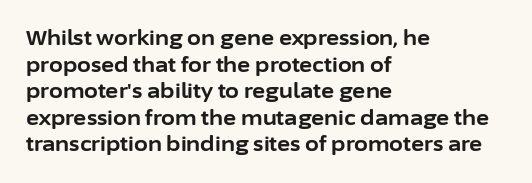
Q: Is the text bold? A: Yes.
Q: Is the text italic (slanted)? A: No, it is upright.
Q: Is the text underlined? A: No.
Q: How is the paragraph aligned? A: Left-aligned.
Q: Is the spacing between letters normal or unusually wide? A: Normal.
Q: Is the spacing between lines tight, normal or loose? A: Normal.
